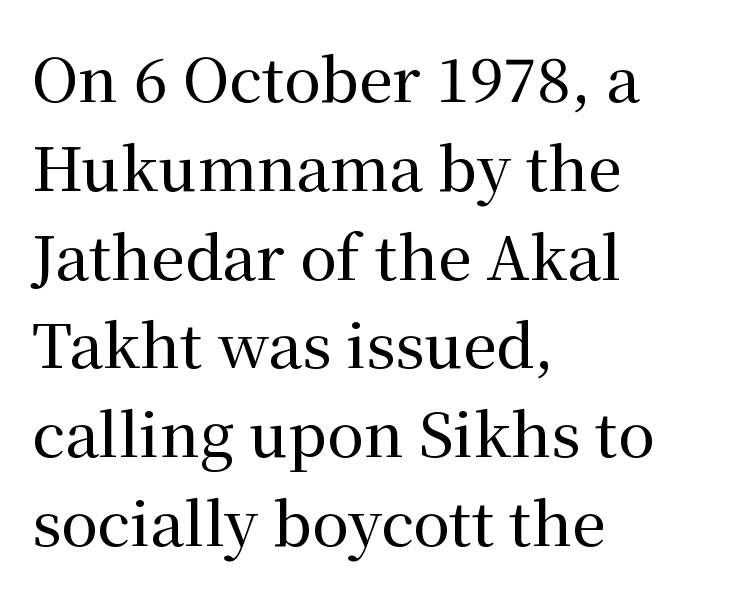
Each row of text sits above clean, open space. The typeface chosen for these lines features serifs. The leading is moderate, giving the passage an even texture. Between one letter and the next there's only the usual sliver of space. Is this a fixed-width face? No — the glyphs have proportional, varying widths. The rendering anchors every line to the left-hand side.
